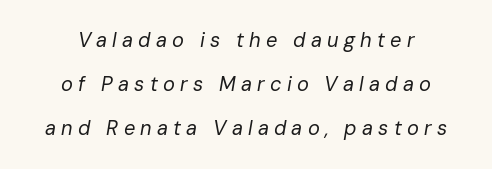
{"italic": "yes", "lean": "right", "slant_degrees": 10, "bold": "no", "underline": "no", "align": "center", "line_spacing": "loose", "line_spacing_ratio": 2.19, "letter_spacing": "wide", "letter_spacing_em": 0.26, "glyph_px": 20}
